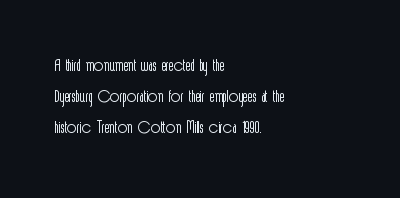
Spacing between characters is what you'd get straight out of the box. Ordinary non-slanted type is in use. The compositor pushed each line to the left boundary. Rows of type keep a routine distance in the vertical direction.
